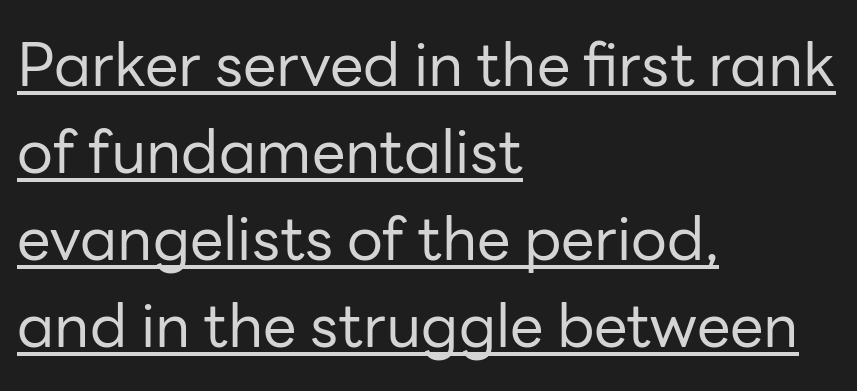
Nothing unusual about the tracking: characters are spaced as the font intends. Visually the block forms a straight wall on the left and a jagged coastline on the right. The typography opts for an upright posture over an oblique one. This sample has the flowing, uneven cadence of proportional lettering. The specimen includes a rule beneath the text block's lines. Each new line begins a customary step beneath the previous one.
